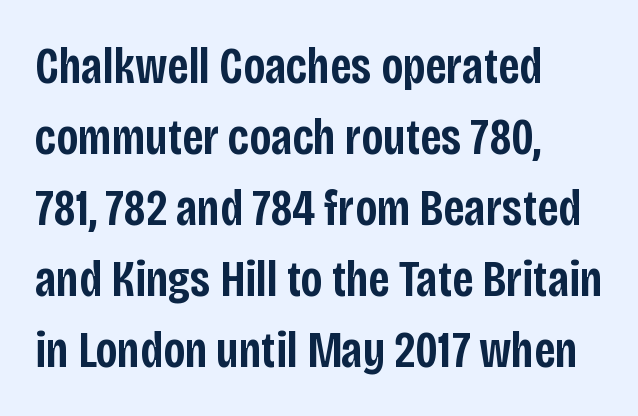
Q: Is the text bold? A: Semi-bold.
Q: Is the text italic (slanted)? A: No, it is upright.
Q: Is the typeface a serif or a sans-serif typeface? A: Sans-serif.
Q: Is the text underlined? A: No.
Q: How is the paragraph aligned? A: Left-aligned.
Q: Is the spacing between letters normal or unusually wide? A: Normal.
Q: Is the spacing between lines tight, normal or loose? A: Normal.
Q: Width (condensed, normal, or wide)? A: Condensed.
Q: Stroke contrast? A: Low.
Q: x-height? A: Large.
Q: Monospaced? A: No.
